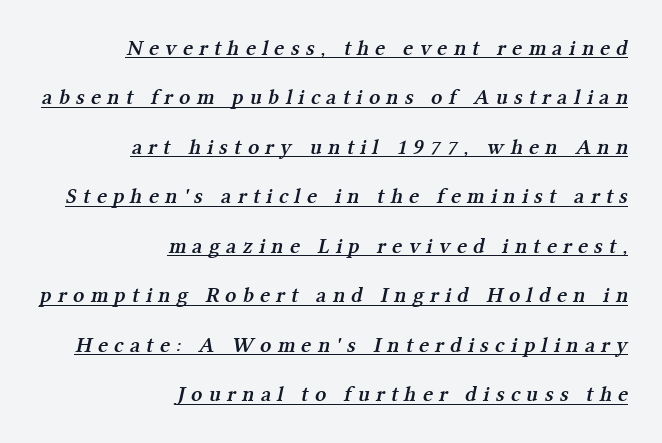
The rendering inserts visible extra space after every character. The face used here is a semibold: visibly heavier than regular, lighter than bold. Line endings align vertically; line beginnings do not. The designer dialed line spacing up above the default. The rendered words wear a rule along their underside.
